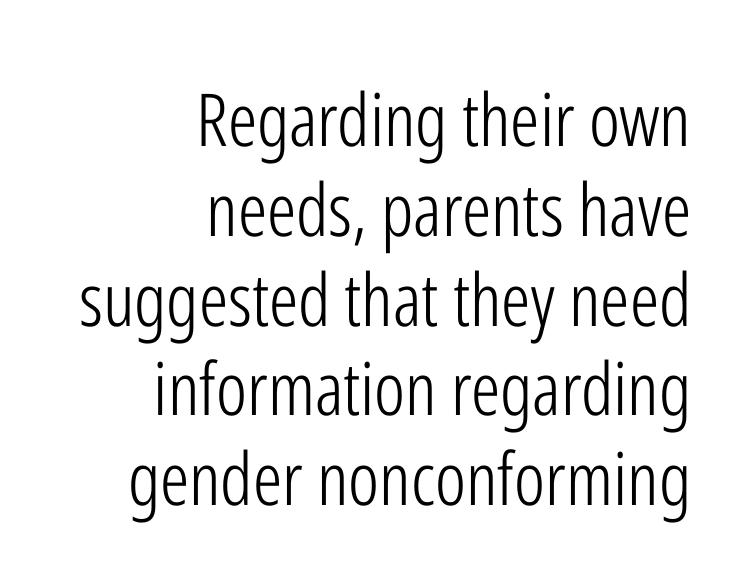
The passage shown is typed in a proportional face where columns would drift. The letterforms sit shoulder to shoulder at normal distance. Ordinary non-slanted type is in use. Anything drawn beneath the words? Only blank space. Weight: in the light-to-regular range. Where is the straight margin? On the right.
